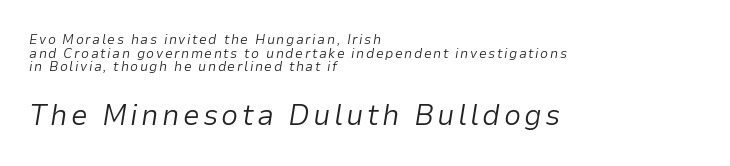
Q: Is the text bold? A: No.
Q: Is the text italic (slanted)? A: Yes, it leans right by about 9 degrees.
Q: Is the text underlined? A: No.
Q: How is the paragraph aligned? A: Left-aligned.
Q: Is the spacing between lines tight, normal or loose? A: Tight.
Q: Which block of text is set in a larger size, the first (top) or the second (bottom)? A: The second (bottom) one.
Q: Width (condensed, normal, or wide)? A: Normal.
Q: Stroke contrast? A: Low.
Q: x-height? A: Medium.
Q: Monospaced? A: No.
